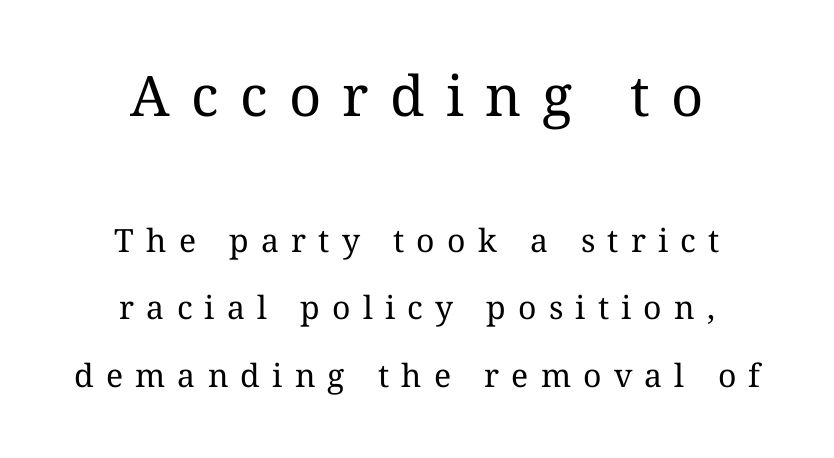
The glyphs are unaccompanied by any horizontal stroke below them. Weight: regular or lighter. Here the designer chose a conventional face with non-uniform glyph widths. Ascenders rise straight up at ninety degrees. If you squint, the top block still reads clearly — it's the larger of the two.
